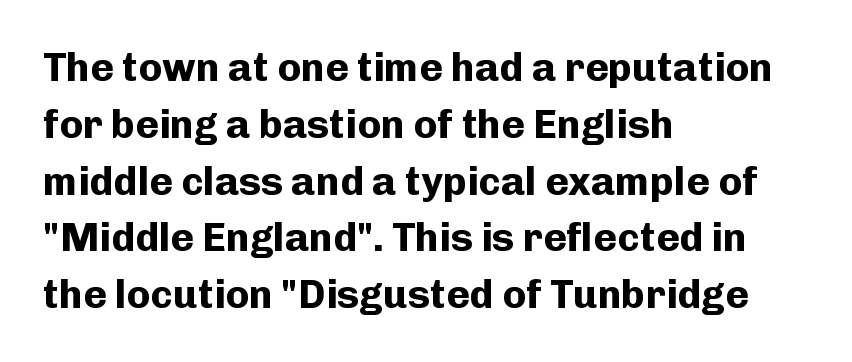
The image shows 40 px bold sans-serif type, upright; set left-aligned, normal line spacing (1.42x), normal letter spacing, not underlined; low stroke contrast and a medium x-height.
